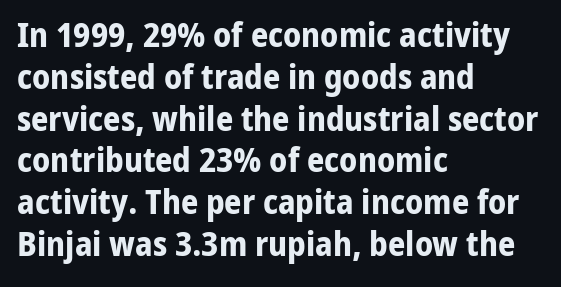
Q: Is the text bold? A: Yes.
Q: Is the text italic (slanted)? A: No, it is upright.
Q: Is the typeface a serif or a sans-serif typeface? A: Sans-serif.
Q: Is the text underlined? A: No.
Q: How is the paragraph aligned? A: Left-aligned.
Q: Is the spacing between letters normal or unusually wide? A: Normal.
Q: Width (condensed, normal, or wide)? A: Normal.
Q: Stroke contrast? A: Low.
Q: x-height? A: Medium.
Q: Monospaced? A: No.
